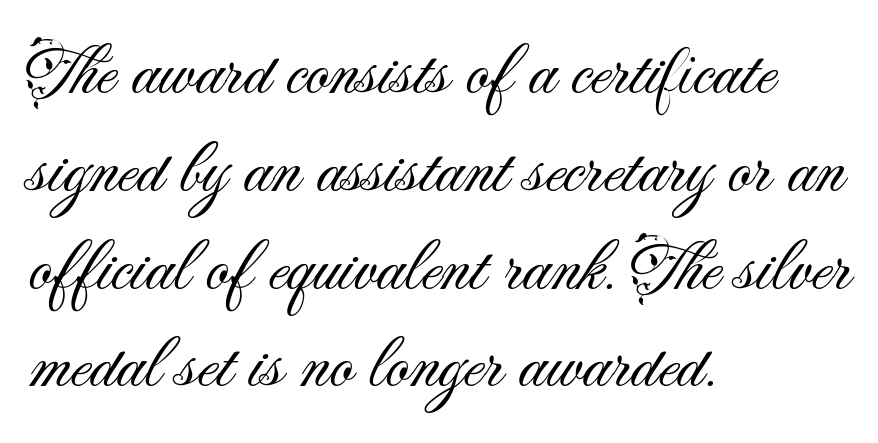
Q: Is the text bold? A: No.
Q: Is the text italic (slanted)? A: Yes.
Q: Is the typeface a serif or a sans-serif typeface? A: Sans-serif.
Q: Is the text underlined? A: No.
Q: How is the paragraph aligned? A: Left-aligned.
Q: Is the spacing between letters normal or unusually wide? A: Normal.
Q: Is the spacing between lines tight, normal or loose? A: Normal.
Q: Width (condensed, normal, or wide)? A: Normal.
Q: Stroke contrast? A: Medium.
Q: x-height? A: Small.
Q: Monospaced? A: No.
